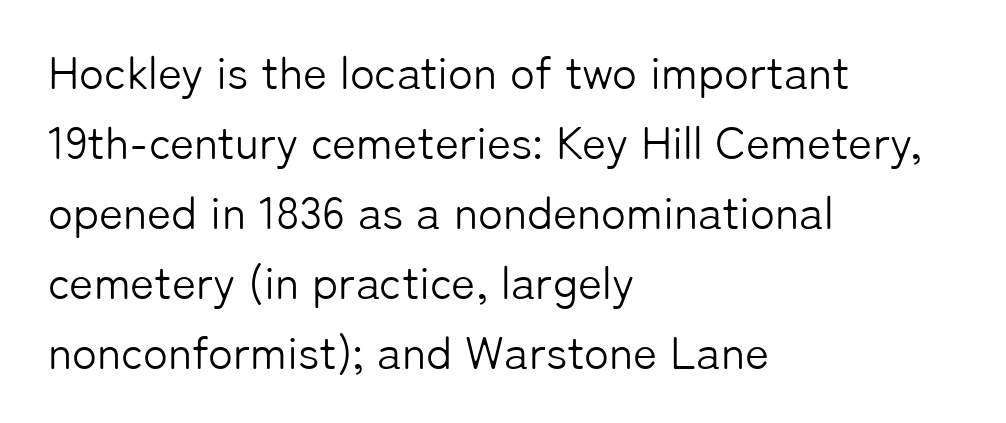
The image shows 46 px light sans-serif type, upright; set left-aligned, normal line spacing (1.52x), normal letter spacing, not underlined; low stroke contrast and a medium x-height.
